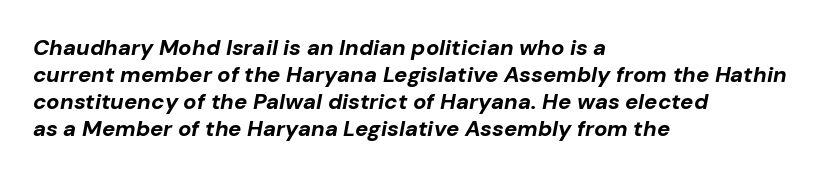
{"italic": "yes", "lean": "right", "slant_degrees": 10, "bold": "yes", "underline": "no", "align": "left", "line_spacing_ratio": 1.23, "letter_spacing": "normal", "letter_spacing_em": 0.0, "glyph_px": 22}
